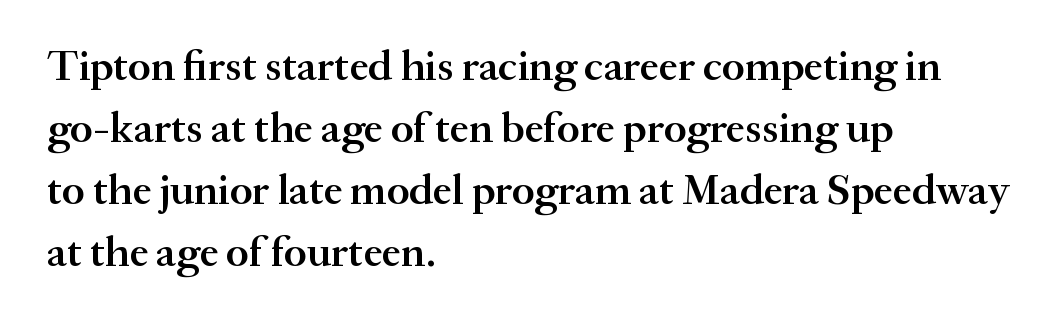
The image shows 43 px semibold serif type, upright; set left-aligned, normal line spacing (1.44x), normal letter spacing, not underlined; medium stroke contrast and a small x-height.
